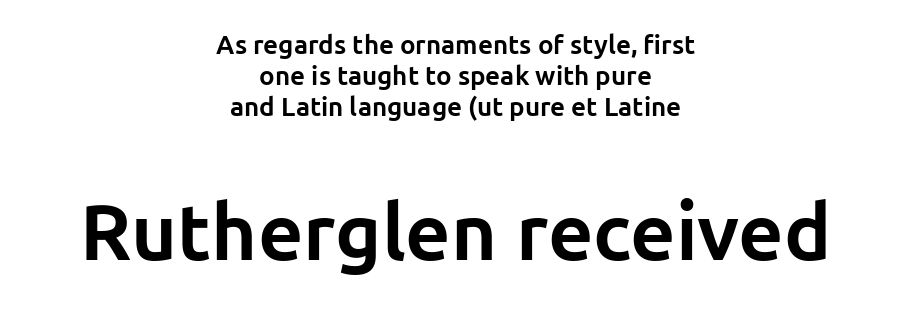
Character widths vary here, with narrow letters taking less room than wide ones. Ascenders rise straight up at ninety degrees. A centered setting, common on invitations and titles, is used for this passage. Inter-character spacing is left at the font's built-in metrics. Does the weight exceed regular? Yes, all the way to bold. The face used here is a sans, in the tradition of grotesques and geometrics.
